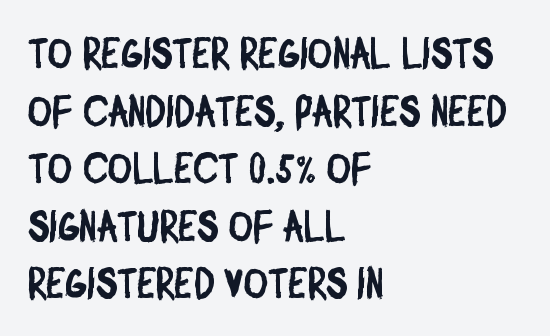
The image shows 42 px condensed sans-serif type; set left-aligned, normal line spacing (1.37x), normal letter spacing, not underlined; low stroke contrast and a large x-height.
